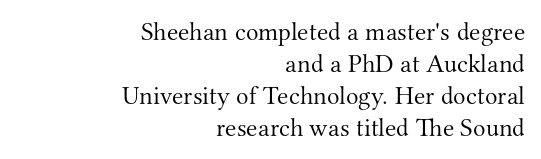
The typesetting does not lean heavy: it is not bold. The letters stand straight up with perfectly vertical stems. Nobody drew a line under any word here. Caption: multi-line text, flush right, ragged left.
